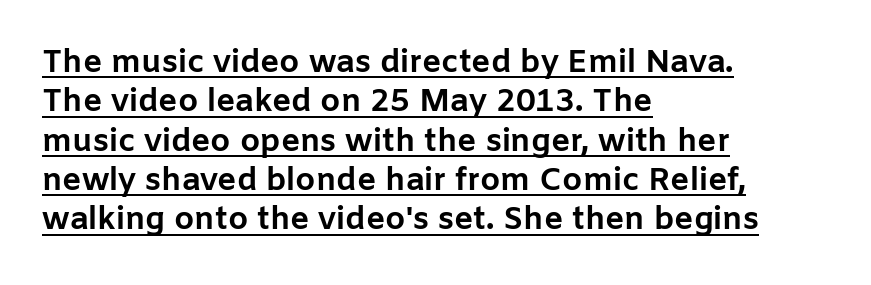
The image shows 32 px bold sans-serif type, upright; set left-aligned, line spacing 1.23x, normal letter spacing, underlined; low stroke contrast and a medium x-height.
